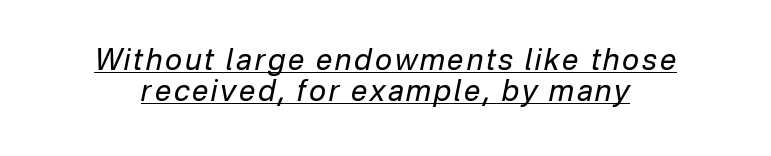
The image shows 29 px regular-weight type, italic (leaning right); set tight line spacing (1.07x), underlined; low stroke contrast and a medium x-height.
